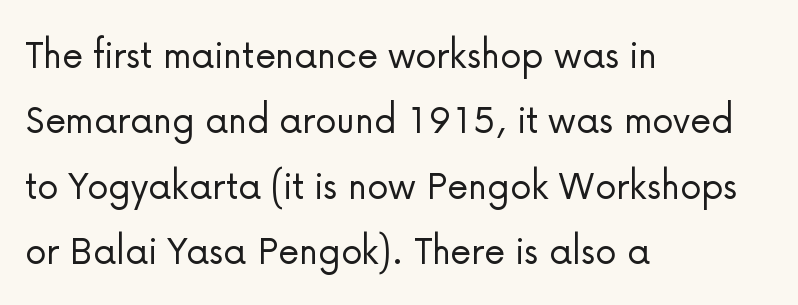
Note: no serifs on the glyphs. The letters sit at their default tracking, neither squeezed nor spread. Is this a heavy cut? Hardly; it is regular or lighter. The designer left line spacing at the default.
